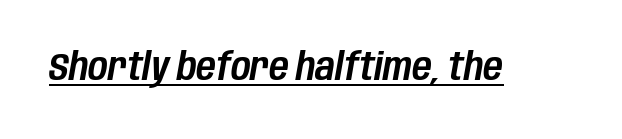
Italic: yes, the glyphs are oblique. Each letter keeps its own natural width here, so spacing adapts to shape. A typographer would call this underscored text. Observe the ordinary spacing: letters are neighbours, not strangers.
